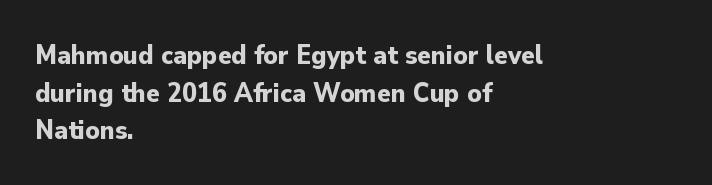
The image shows 28 px bold sans-serif type, upright; set left-aligned, normal line spacing (1.34x), normal letter spacing, not underlined; low stroke contrast and a small x-height.
